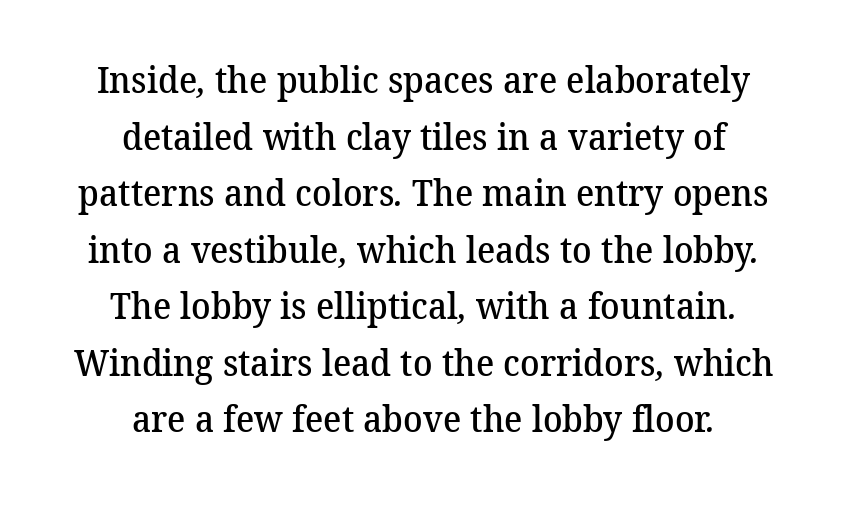
The image shows 36 px semibold serif type; set centered, normal line spacing (1.57x), normal letter spacing, not underlined; medium stroke contrast and a medium x-height.
